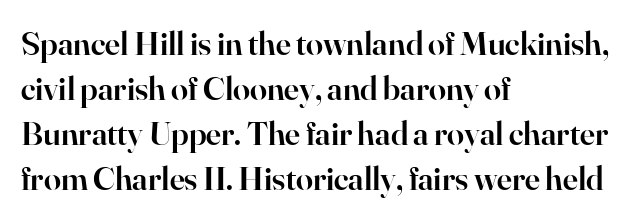
Vertical strokes here are truly vertical. Layout note: lines flush left. Does the weight exceed regular? Yes, but only to semibold. The characters display serif detailing at their extremities. Check the space under the baseline: it is left empty. Spacing verdict: proportional, widths tailored to each character.
